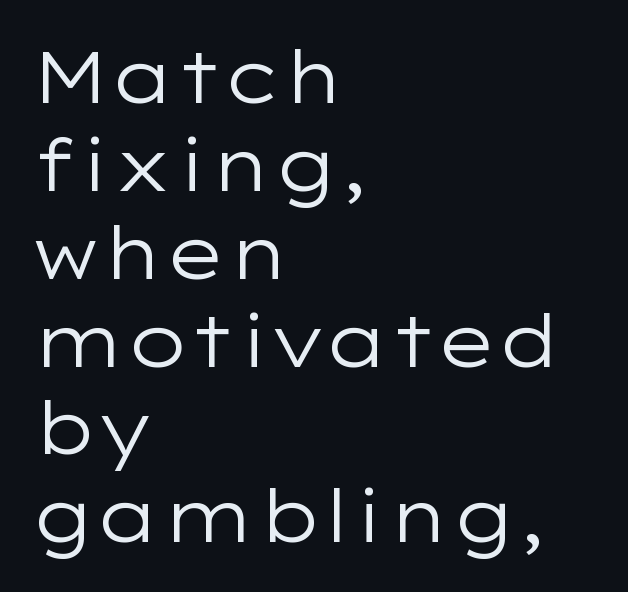
{"serif": "no", "italic": "no", "bold": "no", "weight": "regular", "width": "wide", "stroke_contrast": "low", "x_height": "medium", "monospaced": "no", "underline": "no", "align": "left", "line_spacing_ratio": 1.22, "letter_spacing": "normal", "letter_spacing_em": 0.0, "glyph_px": 72}
